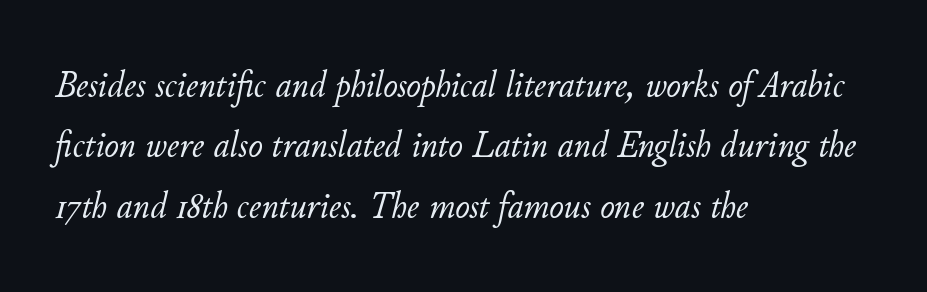
{"italic": "yes", "lean": "right", "slant_degrees": 11, "bold": "no", "weight": "light", "width": "normal", "stroke_contrast": "low", "x_height": "small", "monospaced": "no", "underline": "no", "align": "left", "line_spacing": "normal", "line_spacing_ratio": 1.55, "letter_spacing": "normal", "letter_spacing_em": 0.0, "glyph_px": 39}
